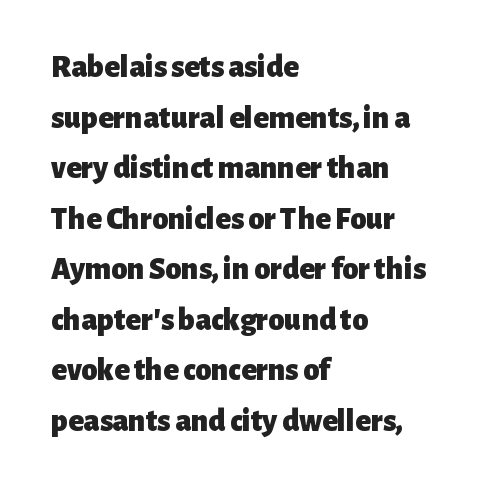
Q: Is the text bold? A: Yes.
Q: Is the text italic (slanted)? A: No, it is upright.
Q: Is the typeface a serif or a sans-serif typeface? A: Sans-serif.
Q: Is the text underlined? A: No.
Q: How is the paragraph aligned? A: Left-aligned.
Q: Is the spacing between letters normal or unusually wide? A: Normal.
Q: Is the spacing between lines tight, normal or loose? A: Normal.
Q: Width (condensed, normal, or wide)? A: Normal.
Q: Stroke contrast? A: Low.
Q: x-height? A: Medium.
Q: Monospaced? A: No.
